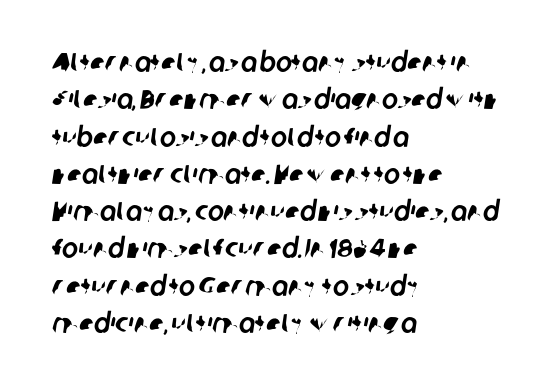
The image shows 27 px text type; set left-aligned, normal line spacing (1.38x), normal letter spacing, not underlined.
